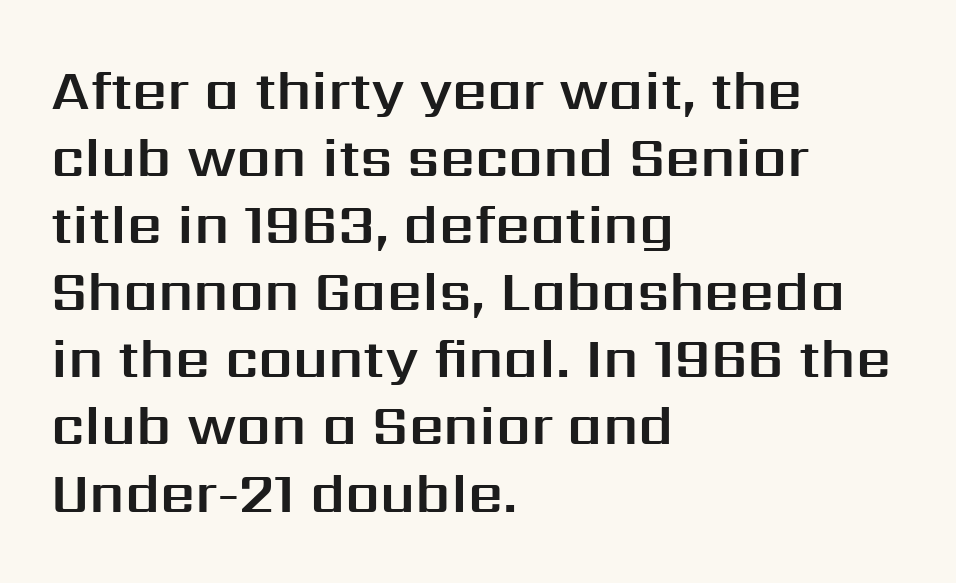
Classification — sans serif. Note the varied advance widths — an 'i' is clearly narrower than an 'm'. Descender tails drop into unmarked territory. Caption: multi-line text, flush left, ragged right. A roman cut, with each character standing at attention.
